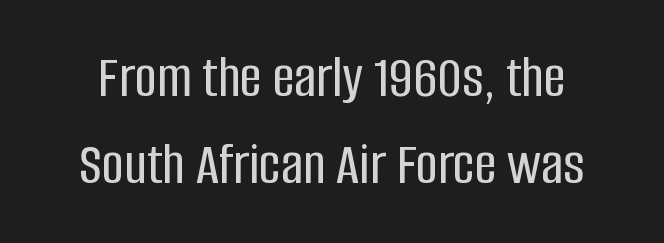
The image shows 61 px condensed sans-serif type, upright; set normal line spacing (1.42x), normal letter spacing, not underlined; low stroke contrast and a large x-height.
